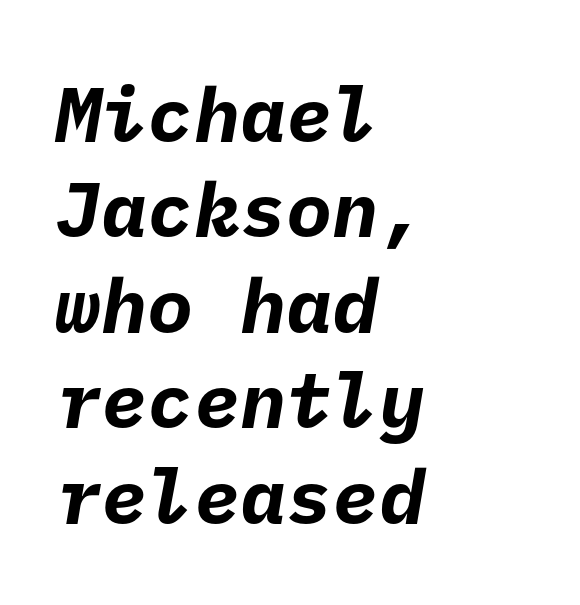
Q: Is the text bold? A: Yes.
Q: Is the typeface a serif or a sans-serif typeface? A: Sans-serif.
Q: Is the text underlined? A: No.
Q: How is the paragraph aligned? A: Left-aligned.
Q: Is the spacing between letters normal or unusually wide? A: Normal.
Q: Width (condensed, normal, or wide)? A: Normal.
Q: Stroke contrast? A: Low.
Q: x-height? A: Medium.
